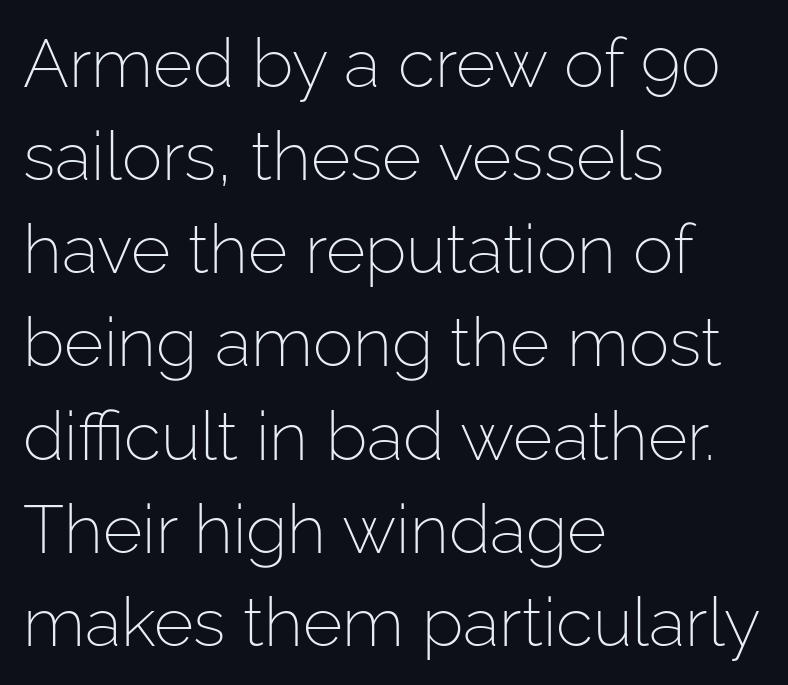
The image shows 68 px light sans-serif type, upright; set left-aligned, normal line spacing (1.37x), normal letter spacing, not underlined; low stroke contrast and a medium x-height.
